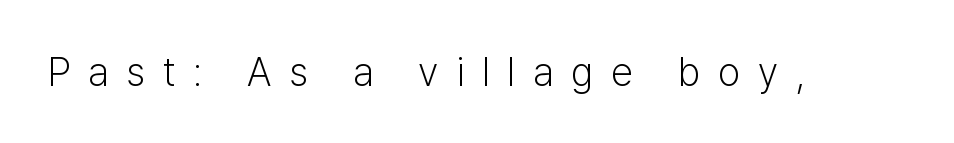
Q: Is the text bold? A: No.
Q: Is the text italic (slanted)? A: No, it is upright.
Q: Is the typeface a serif or a sans-serif typeface? A: Sans-serif.
Q: Is the text underlined? A: No.
Q: Is the spacing between letters normal or unusually wide? A: Unusually wide.
Q: Width (condensed, normal, or wide)? A: Normal.
Q: Stroke contrast? A: Low.
Q: x-height? A: Medium.
Q: Monospaced? A: No.
